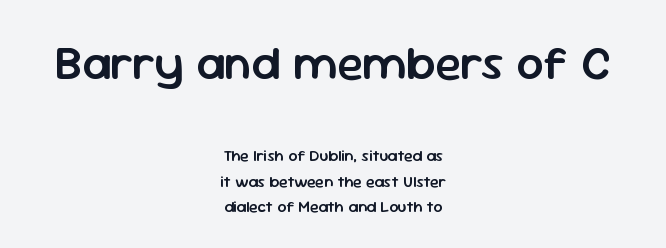
{"serif": "no", "italic": "no", "bold": "semi", "weight": "semibold", "width": "normal", "stroke_contrast": "low", "x_height": "medium", "monospaced": "no", "underline": "no", "align": "center", "line_spacing": "normal", "line_spacing_ratio": 1.58, "letter_spacing": "normal", "letter_spacing_em": 0.0, "larger_block": "first", "size_ratio": 3.0, "glyph_px": 48}
